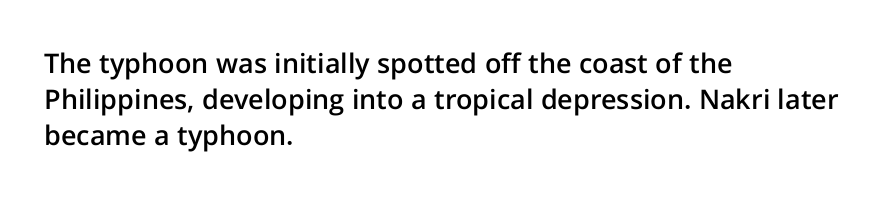
Does extra space separate the letters? No, they use regular spacing. Evenly set lines give the paragraph a standard silhouette. Nobody drew a line under any word here. Notice the strokes are somewhat thickened but not fully heavy: this is a semibold. Layout note: lines flush left.
